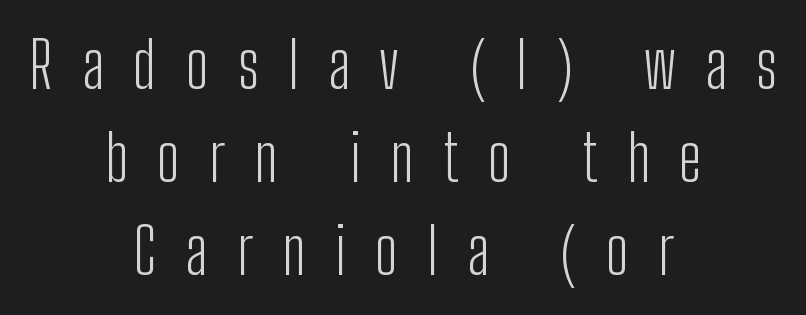
Think standard paragraph weight, or any step lighter than that. Typeset on center — no edge is straight. Each letter's strokes conclude bluntly, with no projecting serifs. Regarding leading, the lines here are spaced in the standard way. Here the designer chose a conventional face with non-uniform glyph widths.
